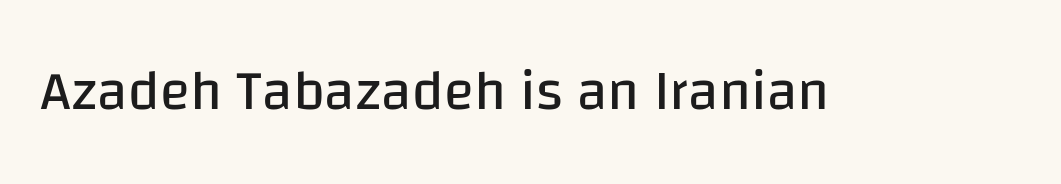
Q: Is the text bold? A: No.
Q: Is the text italic (slanted)? A: No, it is upright.
Q: Is the typeface a serif or a sans-serif typeface? A: Sans-serif.
Q: Is the text underlined? A: No.
Q: Is the spacing between letters normal or unusually wide? A: Normal.
Q: Width (condensed, normal, or wide)? A: Normal.
Q: Stroke contrast? A: Low.
Q: x-height? A: Large.
Q: Monospaced? A: No.
